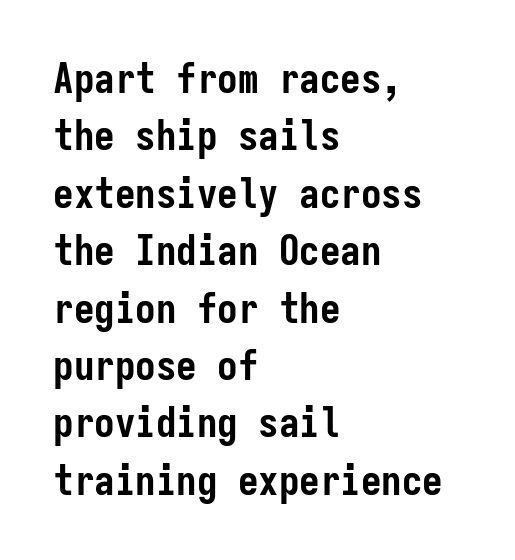
Q: Is the text bold? A: Yes.
Q: Is the text italic (slanted)? A: No, it is upright.
Q: Is the typeface a serif or a sans-serif typeface? A: Sans-serif.
Q: Is the text underlined? A: No.
Q: How is the paragraph aligned? A: Left-aligned.
Q: Is the spacing between letters normal or unusually wide? A: Normal.
Q: Is the spacing between lines tight, normal or loose? A: Normal.
Q: Width (condensed, normal, or wide)? A: Condensed.
Q: Stroke contrast? A: Low.
Q: x-height? A: Medium.
Q: Monospaced? A: Yes.
